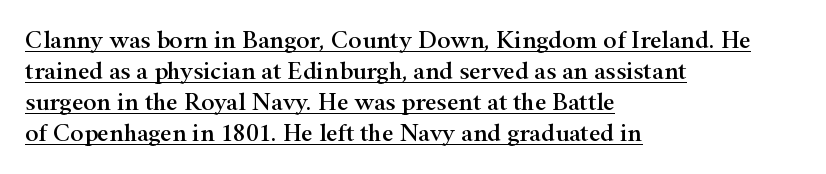
Q: Is the text italic (slanted)? A: No, it is upright.
Q: Is the text underlined? A: Yes.
Q: How is the paragraph aligned? A: Left-aligned.
Q: Is the spacing between letters normal or unusually wide? A: Normal.
